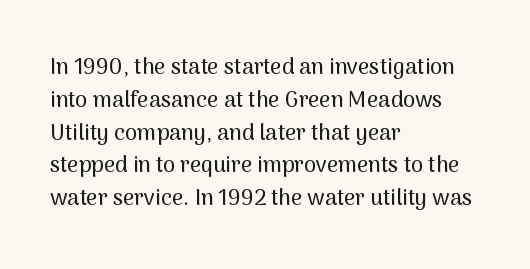
The specimen omits any rule beneath the text block's lines. Is the letter spacing exaggerated? No — it looks like the ordinary default. The typography opts for an upright posture over an oblique one. The rag falls on the right side of this text block. Baseline-to-baseline distance is the conventional proportion of letter height.
